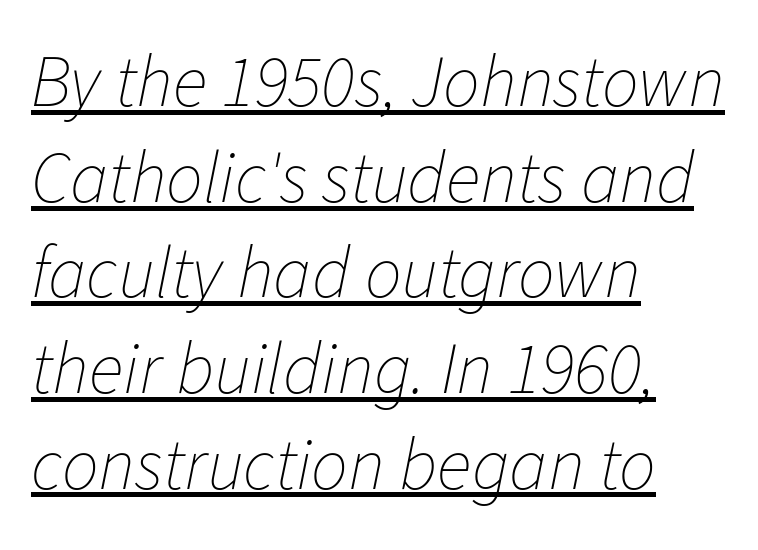
Q: Is the text bold? A: No.
Q: Is the text italic (slanted)? A: Yes, it leans right by about 11 degrees.
Q: Is the text underlined? A: Yes.
Q: How is the paragraph aligned? A: Left-aligned.
Q: Is the spacing between letters normal or unusually wide? A: Normal.
Q: Is the spacing between lines tight, normal or loose? A: Normal.
Q: Width (condensed, normal, or wide)? A: Normal.
Q: Stroke contrast? A: Low.
Q: x-height? A: Medium.
Q: Monospaced? A: No.
